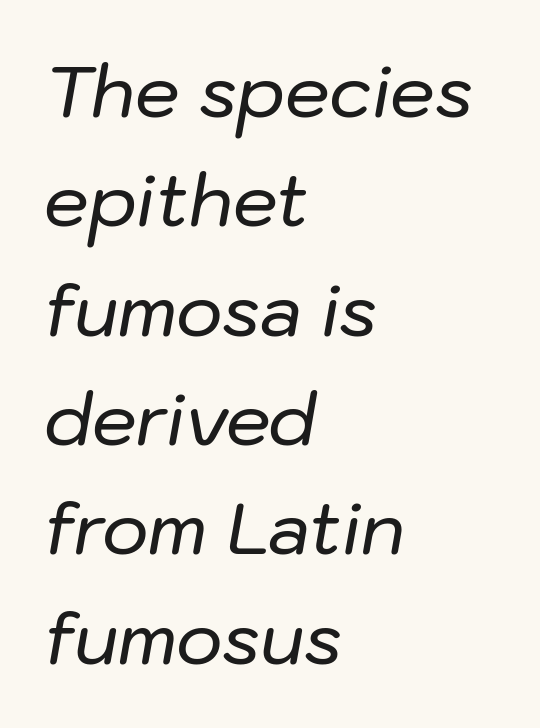
Q: Is the text italic (slanted)? A: Yes, it leans right by about 10 degrees.
Q: Is the text underlined? A: No.
Q: How is the paragraph aligned? A: Left-aligned.
Q: Is the spacing between letters normal or unusually wide? A: Normal.
Q: Is the spacing between lines tight, normal or loose? A: Normal.
Q: Width (condensed, normal, or wide)? A: Normal.
Q: Stroke contrast? A: Low.
Q: x-height? A: Medium.
Q: Monospaced? A: No.
